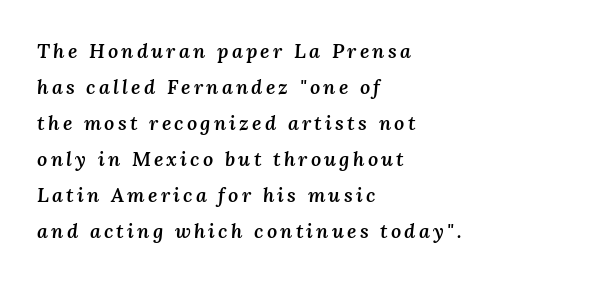
These lines carry some extra weight — a demibold, not a full bold. The paragraph has a hard left edge and a soft right edge. Rule under the text: the space is simply empty. The specimen reads as italic at a glance.
